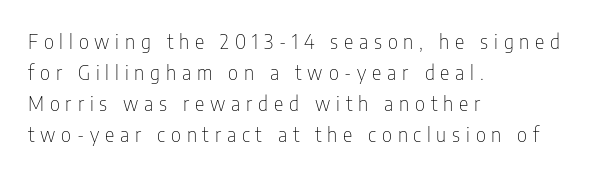
Q: Is the text bold? A: No.
Q: Is the text italic (slanted)? A: No, it is upright.
Q: Is the text underlined? A: No.
Q: How is the paragraph aligned? A: Left-aligned.
Q: Is the spacing between letters normal or unusually wide? A: Unusually wide.
Q: Is the spacing between lines tight, normal or loose? A: Normal.
